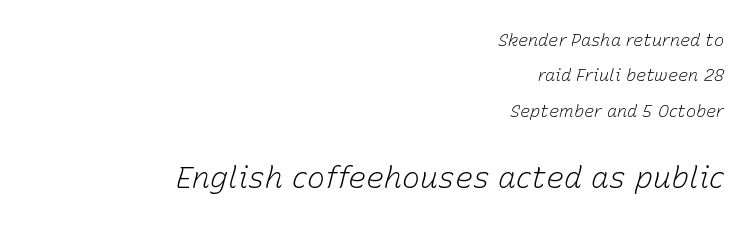
{"italic": "yes", "lean": "right", "slant_degrees": 15, "bold": "no", "weight": "light", "width": "normal", "stroke_contrast": "low", "x_height": "medium", "monospaced": "no", "underline": "no", "align": "right", "line_spacing": "loose", "line_spacing_ratio": 2.08, "letter_spacing": "normal", "letter_spacing_em": 0.0, "larger_block": "second", "size_ratio": 1.76, "glyph_px": 30}
